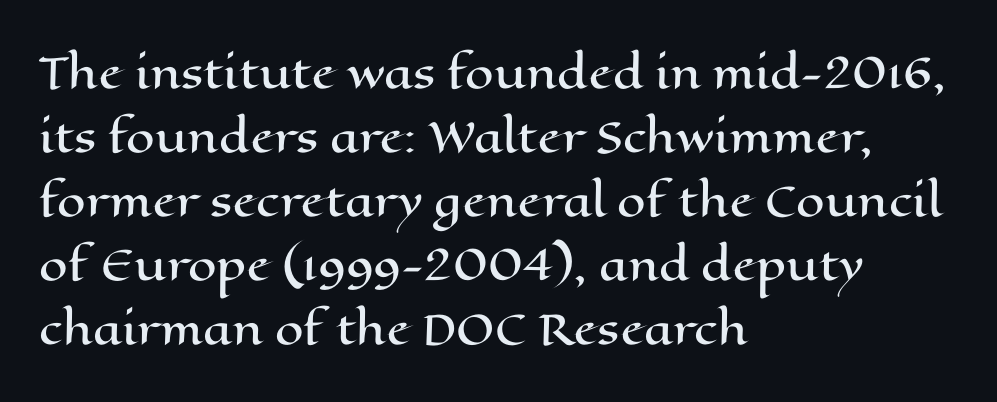
{"italic": "no", "width": "wide", "stroke_contrast": "high", "x_height": "medium", "monospaced": "no", "underline": "no", "align": "left", "line_spacing": "normal", "line_spacing_ratio": 1.56, "letter_spacing": "normal", "letter_spacing_em": 0.0, "glyph_px": 41}
